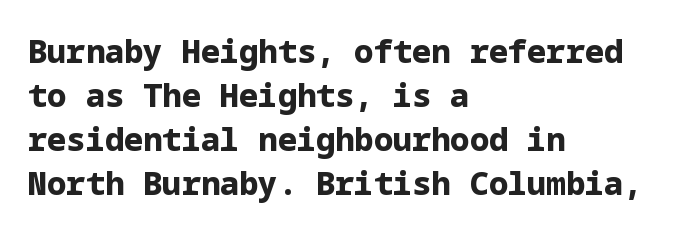
{"serif": "no", "italic": "no", "bold": "yes", "weight": "bold", "width": "normal", "stroke_contrast": "low", "x_height": "medium", "underline": "no", "align": "left", "line_spacing": "normal", "line_spacing_ratio": 1.37, "letter_spacing": "normal", "letter_spacing_em": 0.0, "glyph_px": 32}
